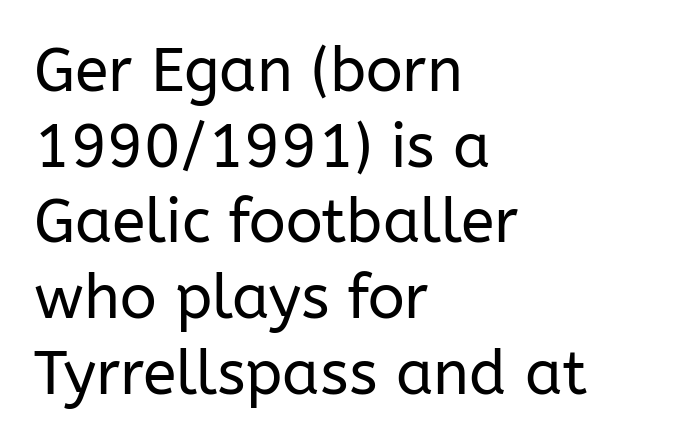
This sample uses a sans-serif face. Summary of weight: not heavy and not bold. The typography opts for an upright posture over an oblique one. Short note: letters normally spaced. In CSS terms this would be text-align: left. The area under the type is left untouched.
